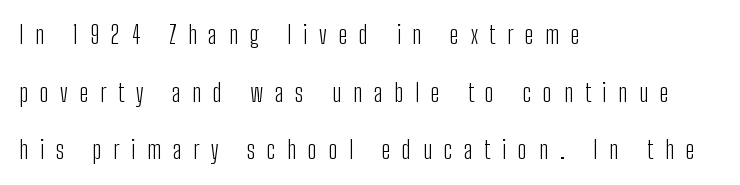
The image shows 25 px text type, upright; set left-aligned, loose line spacing (2.31x), unusually wide letter spacing (+0.47 em), not underlined.
